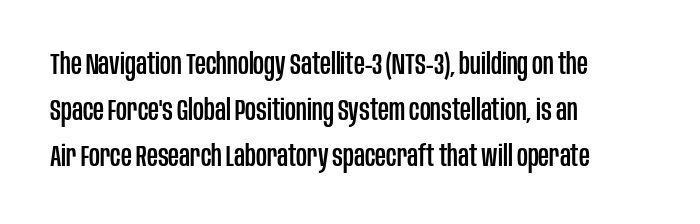
{"serif": "no", "italic": "no", "width": "condensed", "stroke_contrast": "low", "x_height": "large", "monospaced": "no", "underline": "no", "align": "left", "line_spacing": "normal", "line_spacing_ratio": 1.53, "letter_spacing": "normal", "letter_spacing_em": 0.0, "glyph_px": 30}
